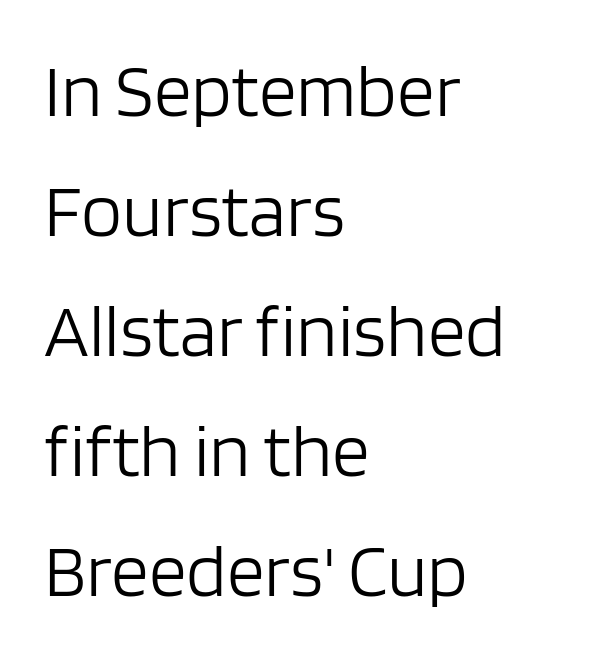
{"serif": "no", "italic": "no", "bold": "no", "weight": "light", "width": "normal", "stroke_contrast": "low", "x_height": "large", "monospaced": "no", "underline": "no", "align": "left", "line_spacing": "normal", "line_spacing_ratio": 1.6, "letter_spacing": "normal", "letter_spacing_em": 0.0, "glyph_px": 75}
